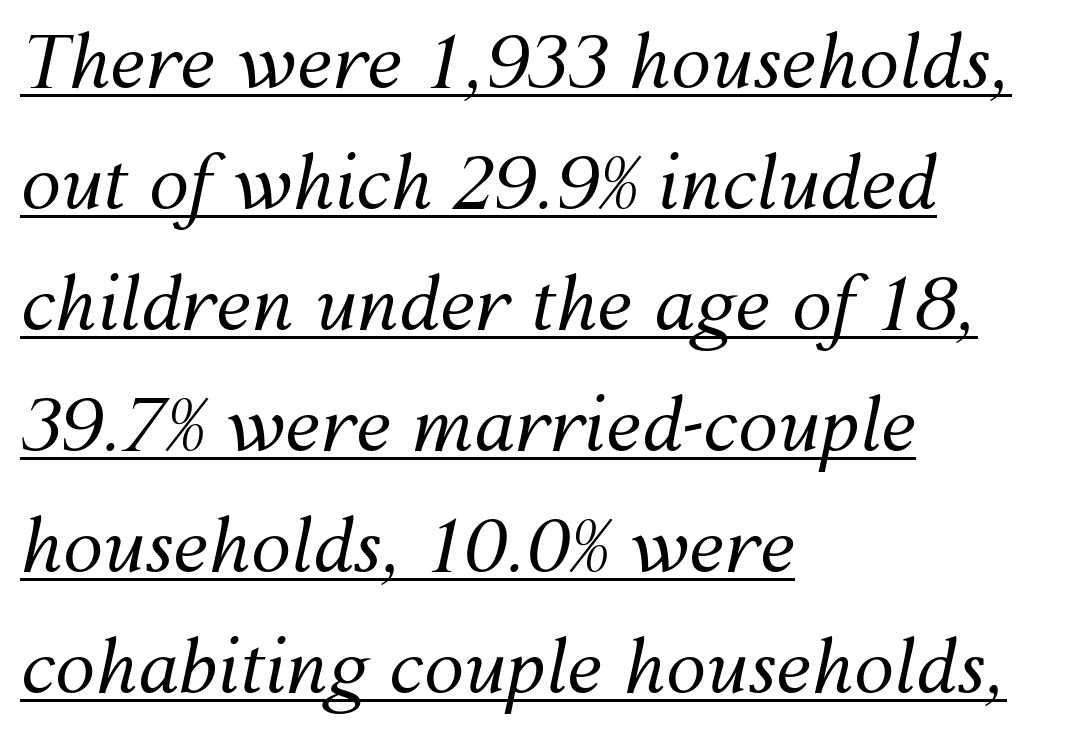
Q: Is the text bold? A: No.
Q: Is the text italic (slanted)? A: Yes, it leans right by about 12 degrees.
Q: Is the text underlined? A: Yes.
Q: How is the paragraph aligned? A: Left-aligned.
Q: Is the spacing between letters normal or unusually wide? A: Normal.
Q: Is the spacing between lines tight, normal or loose? A: Normal.
Q: Width (condensed, normal, or wide)? A: Normal.
Q: Stroke contrast? A: Medium.
Q: x-height? A: Medium.
Q: Monospaced? A: No.
